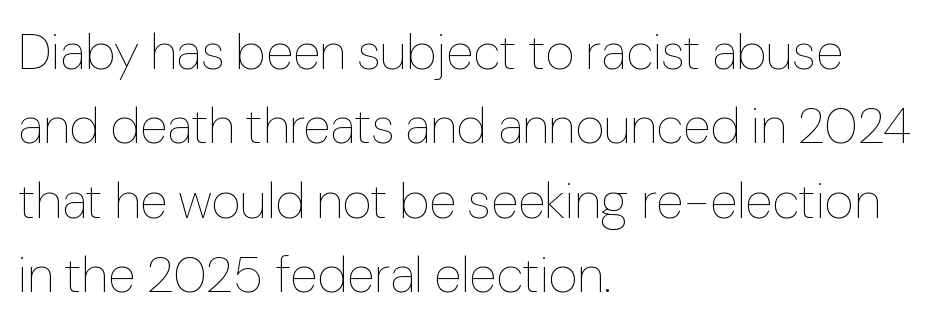
If you drew a ruler down the left edge, every line would touch it. Ink coverage per letter is moderate at most. Regarding leading, the lines here are spaced in the standard way. Plain, unruled lines of type. Tall strokes in this sample are plumb rather than angled.
